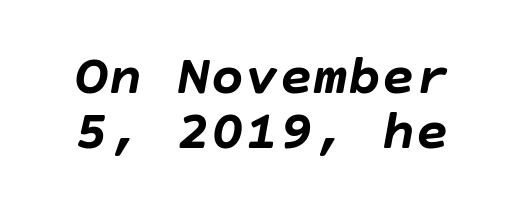
{"italic": "yes", "lean": "right", "slant_degrees": 10, "bold": "yes", "weight": "semibold", "width": "normal", "stroke_contrast": "low", "x_height": "large", "underline": "no", "line_spacing": "tight", "line_spacing_ratio": 0.96, "letter_spacing": "normal", "letter_spacing_em": 0.0, "glyph_px": 57}
